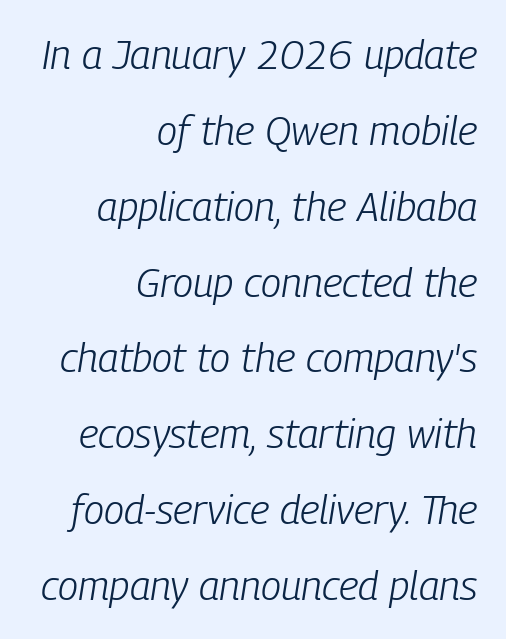
Q: Is the text bold? A: No.
Q: Is the text italic (slanted)? A: Yes, it leans right by about 9 degrees.
Q: Is the text underlined? A: No.
Q: How is the paragraph aligned? A: Right-aligned.
Q: Is the spacing between letters normal or unusually wide? A: Normal.
Q: Width (condensed, normal, or wide)? A: Condensed.
Q: Stroke contrast? A: Low.
Q: x-height? A: Medium.
Q: Monospaced? A: No.
